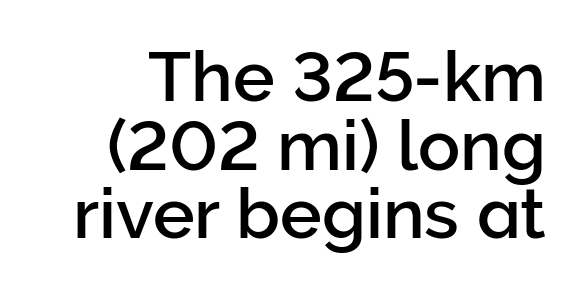
The typography opts for an upright posture over an oblique one. These lines are rendered in a variable-pitch font. Regarding serifs, this sample does without them. This block would grow much taller if given ordinary leading; it's compressed now. How are the letters spaced? Ordinarily, with no added tracking. Lines of text with bare space underneath.
